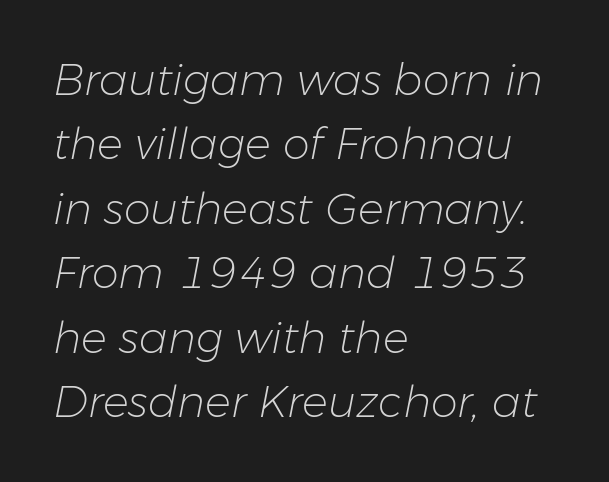
A bare baseline throughout the passage. Nobody touched the tracking dial on this one. The designer left line spacing at the default. Nothing heavy about these letters — not bold at all. Short and long lines alike share a common starting point at left. Do the characters align in a grid? No, the font is proportional.
